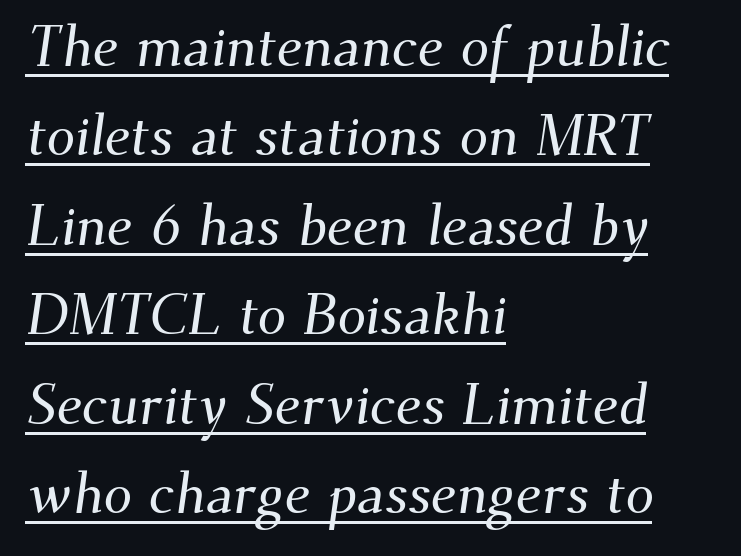
{"serif": "yes", "width": "normal", "stroke_contrast": "medium", "x_height": "small", "monospaced": "no", "underline": "yes", "align": "left", "line_spacing": "normal", "line_spacing_ratio": 1.57, "letter_spacing": "normal", "letter_spacing_em": 0.0, "glyph_px": 57}
